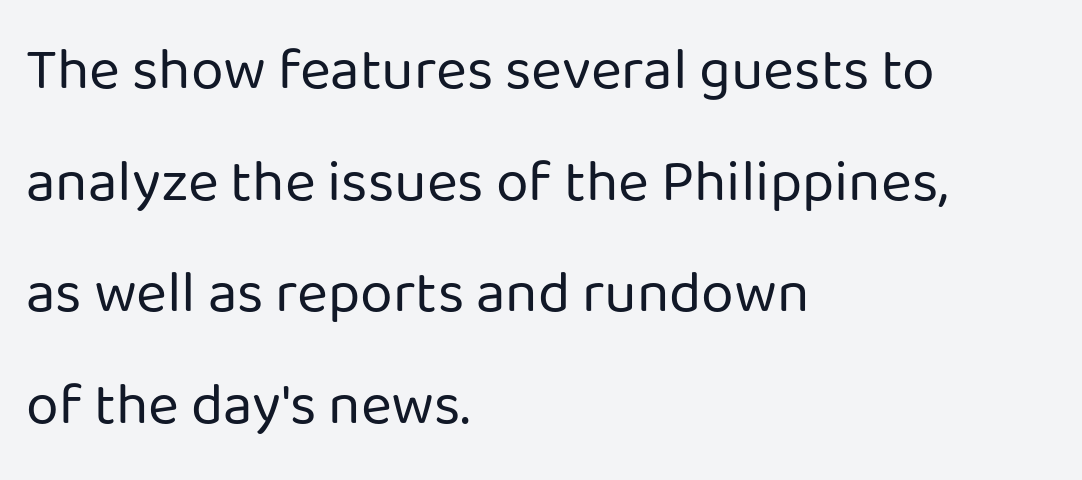
There is no visible air inserted between adjacent glyphs. The passage is arranged the way most books set body copy — flush left. Classification — sans serif. Unbolded letterforms with no extra heft. Note the varied advance widths — an 'i' is clearly narrower than an 'm'.
